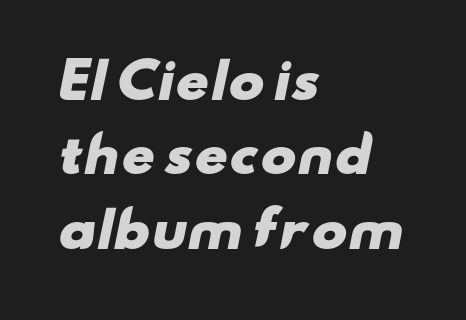
A classic flush-left, rag-right setting is used for this passage. Is this a fixed-width face? No — the glyphs have proportional, varying widths. The passage shown stacks its lines at a standard gap. Between one letter and the next there's only the usual sliver of space.
